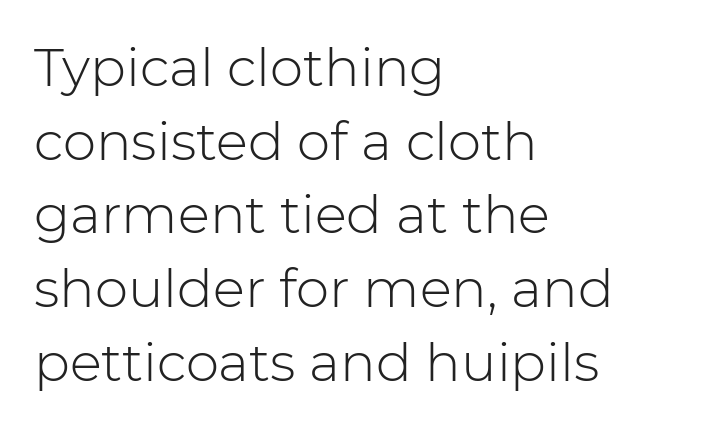
Q: Is the text bold? A: No.
Q: Is the text italic (slanted)? A: No, it is upright.
Q: Is the typeface a serif or a sans-serif typeface? A: Sans-serif.
Q: Is the text underlined? A: No.
Q: How is the paragraph aligned? A: Left-aligned.
Q: Is the spacing between letters normal or unusually wide? A: Normal.
Q: Is the spacing between lines tight, normal or loose? A: Normal.
Q: Width (condensed, normal, or wide)? A: Normal.
Q: Stroke contrast? A: Low.
Q: x-height? A: Medium.
Q: Monospaced? A: No.
